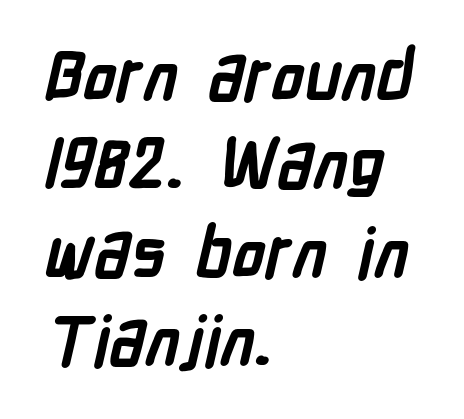
Q: Is the text bold? A: Yes.
Q: Is the typeface a serif or a sans-serif typeface? A: Sans-serif.
Q: Is the text underlined? A: No.
Q: How is the paragraph aligned? A: Left-aligned.
Q: Is the spacing between letters normal or unusually wide? A: Normal.
Q: Is the spacing between lines tight, normal or loose? A: Normal.
Q: Width (condensed, normal, or wide)? A: Condensed.
Q: Stroke contrast? A: Low.
Q: x-height? A: Medium.
Q: Monospaced? A: No.
